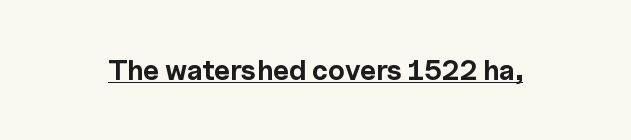
The image shows 28 px bold sans-serif type, upright; set normal letter spacing, underlined; a medium x-height.
